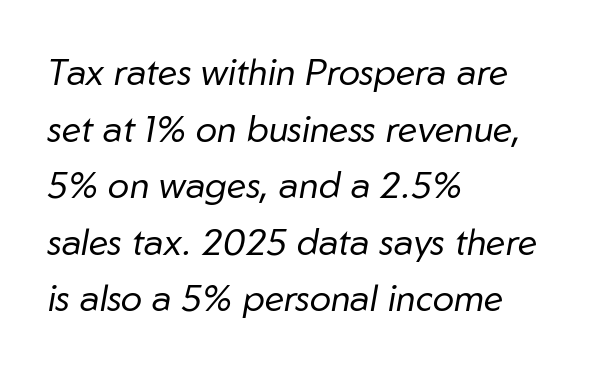
The image shows 36 px regular-weight type, italic (leaning right); set left-aligned, normal line spacing (1.57x), normal letter spacing, not underlined; low stroke contrast and a medium x-height.
